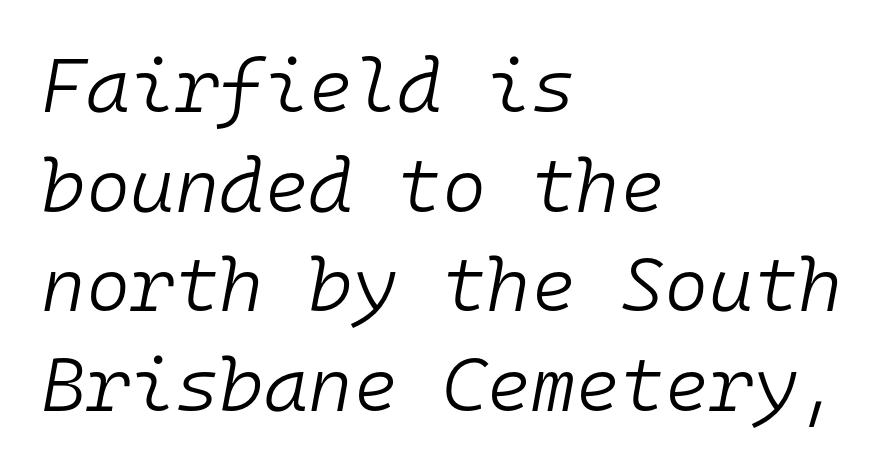
The image shows 76 px light type, italic (leaning right), monospaced; set left-aligned, normal line spacing (1.31x), normal letter spacing, not underlined; low stroke contrast and a medium x-height.
